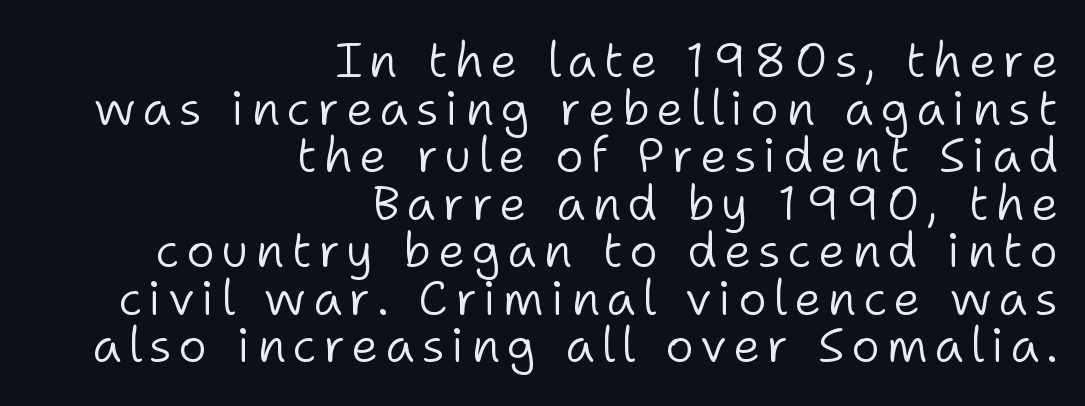
{"serif": "no", "italic": "no", "bold": "no", "weight": "light", "width": "normal", "stroke_contrast": "low", "x_height": "medium", "monospaced": "no", "underline": "no", "align": "right", "line_spacing": "tight", "line_spacing_ratio": 0.97, "glyph_px": 49}
